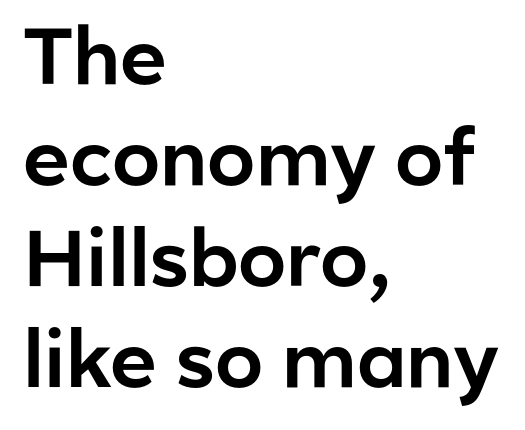
{"serif": "no", "italic": "no", "width": "normal", "stroke_contrast": "low", "x_height": "medium", "monospaced": "no", "underline": "no", "align": "left", "line_spacing": "normal", "line_spacing_ratio": 1.28, "letter_spacing": "normal", "letter_spacing_em": 0.0, "glyph_px": 79}
